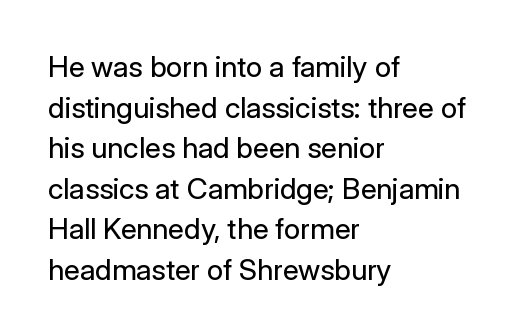
No word sits above an underline. The typography opts for an upright posture over an oblique one. Examine the stroke ends and you'll find no serifs. Summary of vertical rhythm: regular, with standard interline spacing. Stroke mass is kept to a normal reading level or below.
